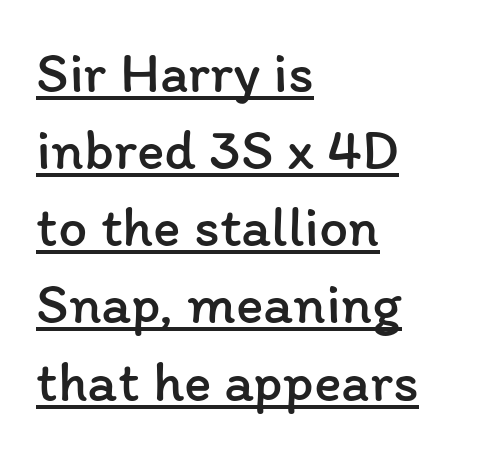
Q: Is the text bold? A: No.
Q: Is the text italic (slanted)? A: No, it is upright.
Q: Is the text underlined? A: Yes.
Q: How is the paragraph aligned? A: Left-aligned.
Q: Is the spacing between letters normal or unusually wide? A: Normal.
Q: Is the spacing between lines tight, normal or loose? A: Normal.
Q: Width (condensed, normal, or wide)? A: Normal.
Q: Stroke contrast? A: Low.
Q: x-height? A: Medium.
Q: Monospaced? A: No.
